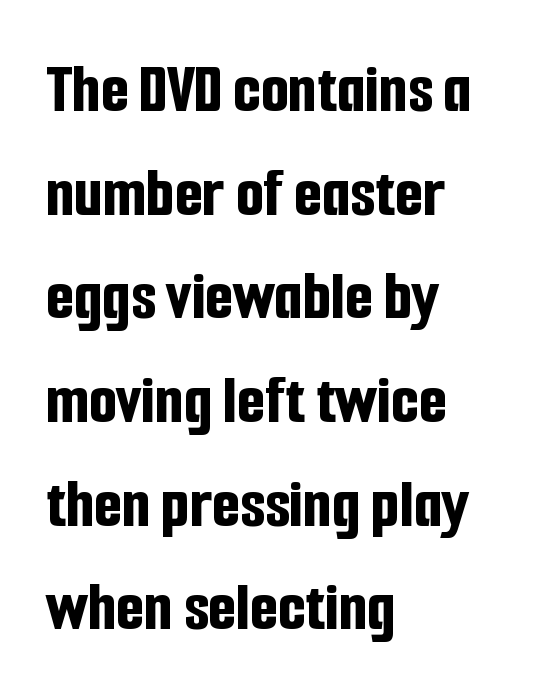
The paragraph shown leans on its left margin. In terms of letterform style, serifs are entirely absent. Each letter keeps its own natural width here, so spacing adapts to shape. A dark, heavy texture on the line: the type is bold. Successive baselines arrive at the customary interval.
